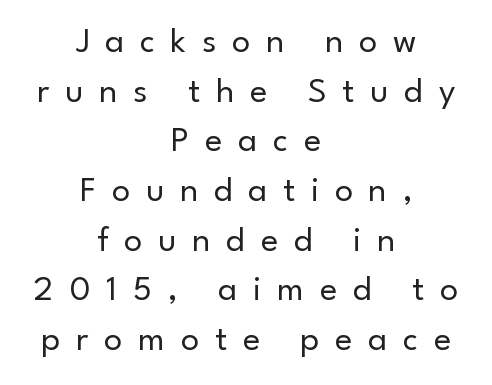
Q: Is the text bold? A: No.
Q: Is the text italic (slanted)? A: No, it is upright.
Q: Is the typeface a serif or a sans-serif typeface? A: Sans-serif.
Q: Is the text underlined? A: No.
Q: How is the paragraph aligned? A: Centered.
Q: Is the spacing between letters normal or unusually wide? A: Unusually wide.
Q: Is the spacing between lines tight, normal or loose? A: Normal.
Q: Width (condensed, normal, or wide)? A: Normal.
Q: Stroke contrast? A: Low.
Q: x-height? A: Small.
Q: Monospaced? A: No.
